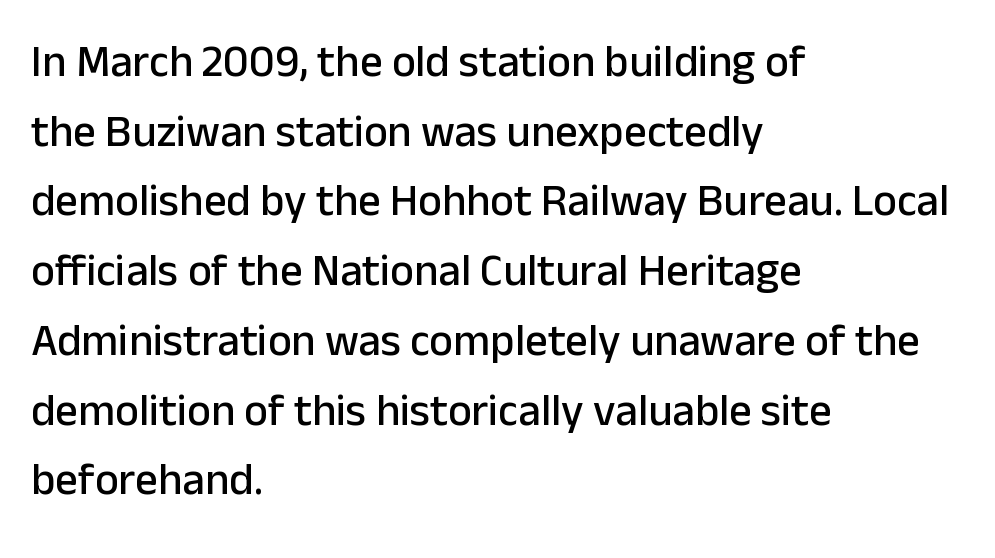
This sample has the flowing, uneven cadence of proportional lettering. Typographically, this falls in the sans-serif category. Regular leading. The axis of the letterforms is exactly vertical. The text block is weighted toward the left margin, trailing off unevenly rightward. A typesetter would call this zero additional tracking.
